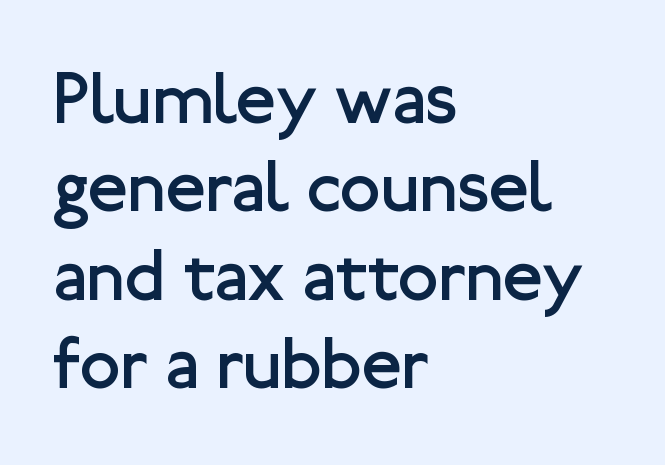
{"serif": "no", "italic": "no", "bold": "no", "weight": "regular", "width": "normal", "stroke_contrast": "low", "x_height": "medium", "monospaced": "no", "underline": "no", "align": "left", "line_spacing_ratio": 1.21, "letter_spacing": "normal", "letter_spacing_em": 0.0, "glyph_px": 73}
